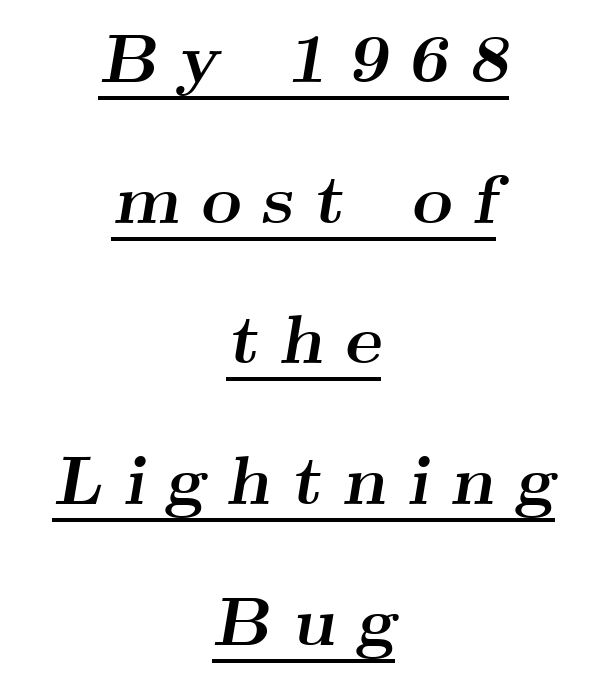
The image shows 70 px semibold, wide serif type, italic (leaning right); set centered, loose line spacing (2.01x), unusually wide letter spacing (+0.29 em), underlined; medium stroke contrast and a small x-height.
